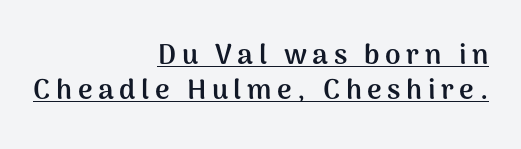
Q: Is the text bold? A: Yes.
Q: Is the text italic (slanted)? A: No, it is upright.
Q: Is the typeface a serif or a sans-serif typeface? A: Sans-serif.
Q: Is the text underlined? A: Yes.
Q: How is the paragraph aligned? A: Right-aligned.
Q: Is the spacing between letters normal or unusually wide? A: Unusually wide.
Q: Is the spacing between lines tight, normal or loose? A: Normal.
Q: Width (condensed, normal, or wide)? A: Normal.
Q: Stroke contrast? A: Medium.
Q: x-height? A: Medium.
Q: Monospaced? A: No.
